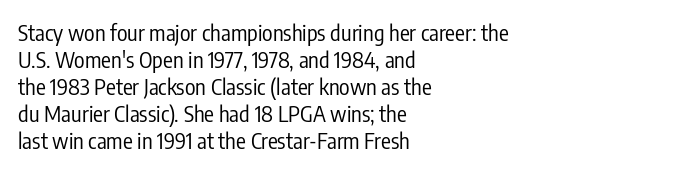
Q: Is the text bold? A: No.
Q: Is the text italic (slanted)? A: No, it is upright.
Q: Is the text underlined? A: No.
Q: How is the paragraph aligned? A: Left-aligned.
Q: Is the spacing between letters normal or unusually wide? A: Normal.
